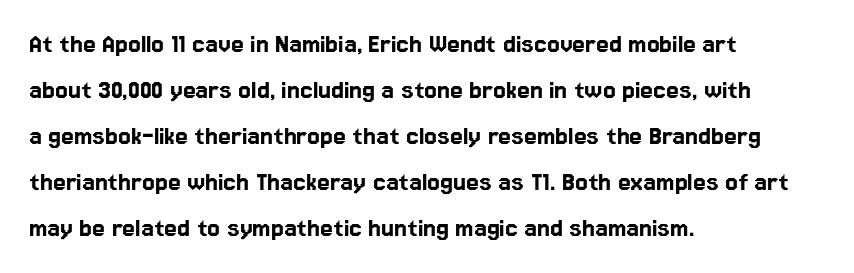
Q: Is the text italic (slanted)? A: No, it is upright.
Q: Is the typeface a serif or a sans-serif typeface? A: Sans-serif.
Q: Is the text underlined? A: No.
Q: How is the paragraph aligned? A: Left-aligned.
Q: Is the spacing between letters normal or unusually wide? A: Normal.
Q: Is the spacing between lines tight, normal or loose? A: Normal.
Q: Width (condensed, normal, or wide)? A: Normal.
Q: Stroke contrast? A: Low.
Q: x-height? A: Medium.
Q: Monospaced? A: No.
